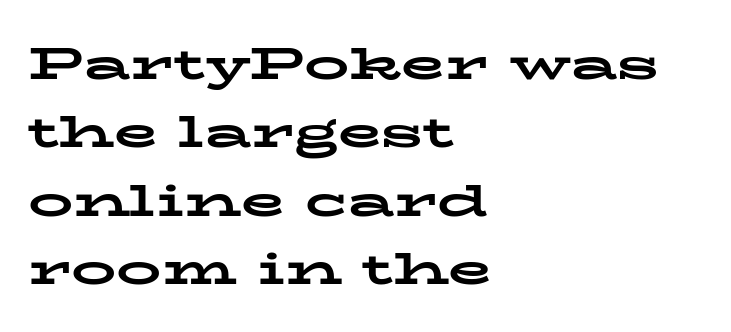
The image shows 45 px bold, wide serif type, upright; set left-aligned, normal line spacing (1.52x), normal letter spacing, not underlined; low stroke contrast and a medium x-height.
